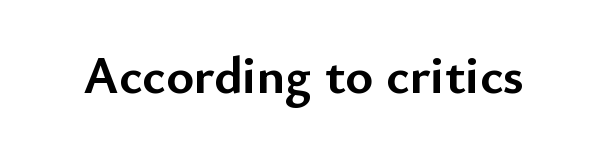
In terms of letterspacing, this is plain default setting. The typeface chosen for these lines omits serifs. A typesetter would mark this as roman, not italic. The area under the type is left untouched.
